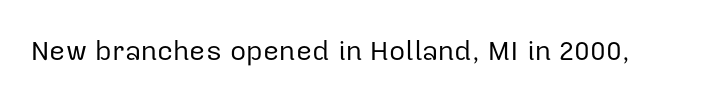
Q: Is the text bold? A: No.
Q: Is the text italic (slanted)? A: No, it is upright.
Q: Is the typeface a serif or a sans-serif typeface? A: Sans-serif.
Q: Is the text underlined? A: No.
Q: Is the spacing between letters normal or unusually wide? A: Normal.
Q: Width (condensed, normal, or wide)? A: Normal.
Q: Stroke contrast? A: Low.
Q: x-height? A: Medium.
Q: Monospaced? A: No.
